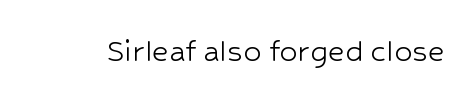
The image shows 36 px light sans-serif type, upright; set normal letter spacing, not underlined; low stroke contrast and a medium x-height.
